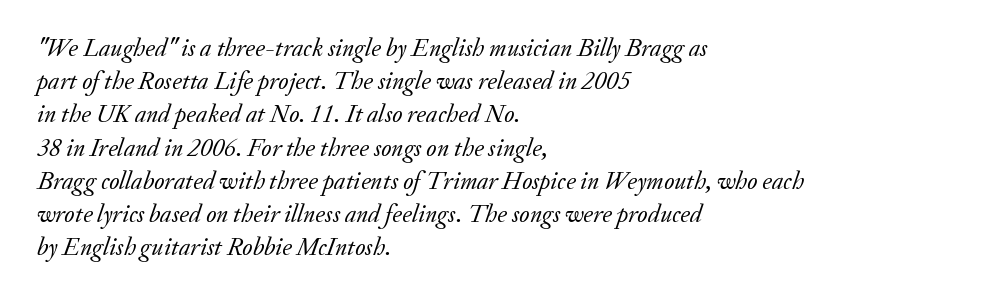
{"italic": "yes", "lean": "right", "slant_degrees": 20, "bold": "no", "underline": "no", "align": "left", "line_spacing": "normal", "line_spacing_ratio": 1.33, "letter_spacing": "normal", "letter_spacing_em": 0.0, "glyph_px": 25}
